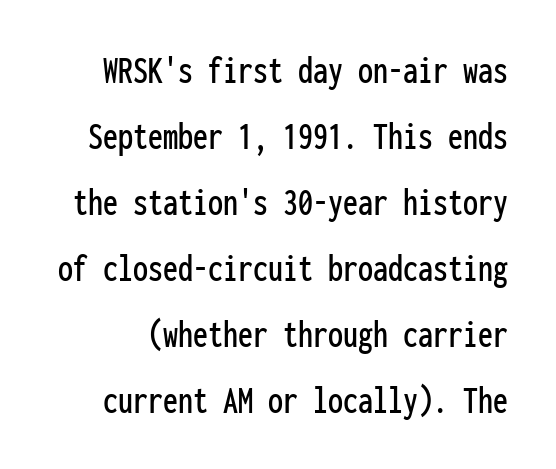
The image shows 40 px condensed sans-serif type, upright, monospaced; set normal line spacing (1.65x), normal letter spacing, not underlined; low stroke contrast and a medium x-height.
